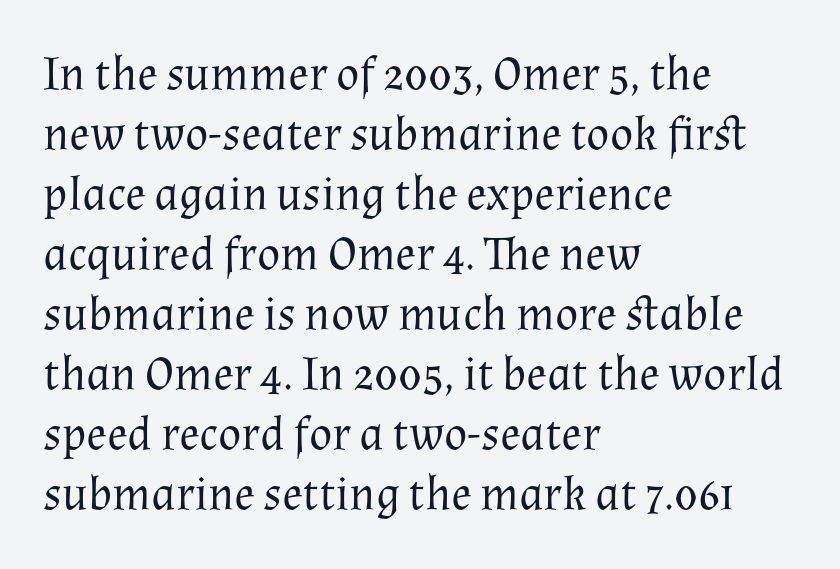
These lines are composed in type with serifs. The cut favours lightness, reaching ordinary text weight at its darkest. The space between consecutive lines is moderate. The lines in this sample share a left origin and differ only in where they stop. Posture: upright roman. The passage shown is typed in a proportional face where columns would drift.
